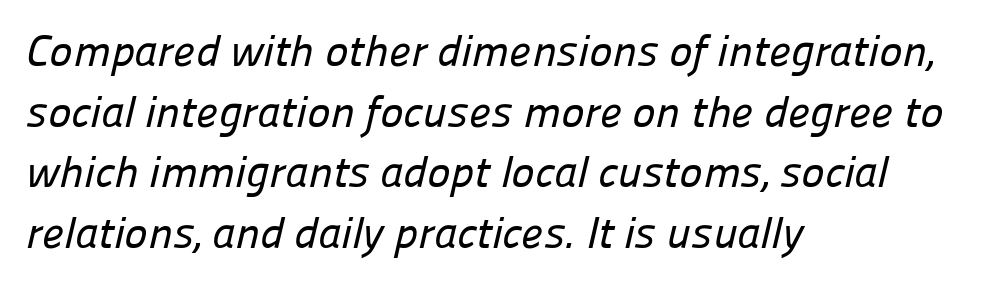
{"serif": "no", "width": "normal", "stroke_contrast": "low", "x_height": "medium", "monospaced": "no", "underline": "no", "align": "left", "line_spacing": "normal", "line_spacing_ratio": 1.38, "letter_spacing": "normal", "letter_spacing_em": 0.0, "glyph_px": 44}
